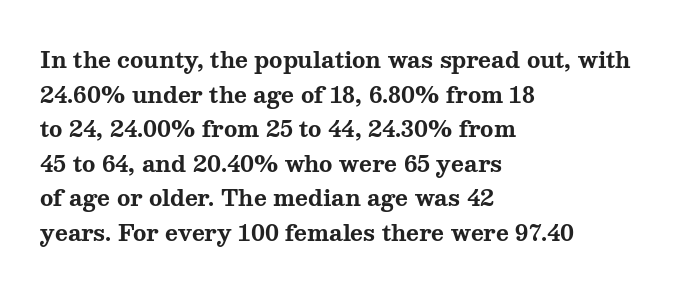
{"italic": "no", "bold": "yes", "underline": "no", "align": "left", "line_spacing": "normal", "line_spacing_ratio": 1.57, "letter_spacing": "normal", "letter_spacing_em": 0.0, "glyph_px": 22}
